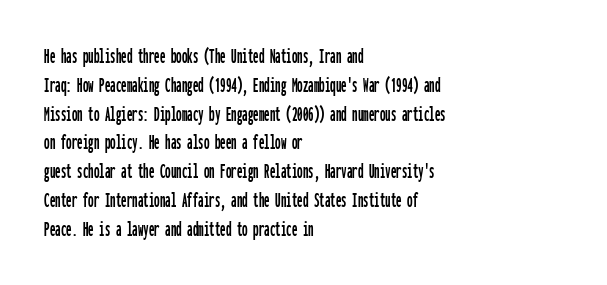
Descender tails drop into unmarked territory. Horizontal alignment here is leftward, the default for most running prose. Does extra space separate the letters? No, they use regular spacing. Upright lettering throughout. Evenly set lines give the paragraph a standard silhouette.
